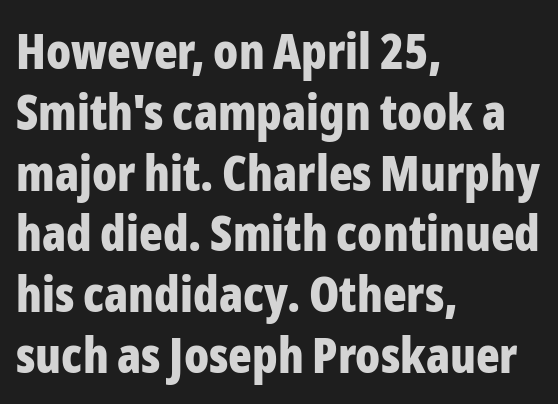
The image shows 49 px bold, condensed sans-serif type, upright; set left-aligned, line spacing 1.24x, normal letter spacing, not underlined; low stroke contrast and a medium x-height.
